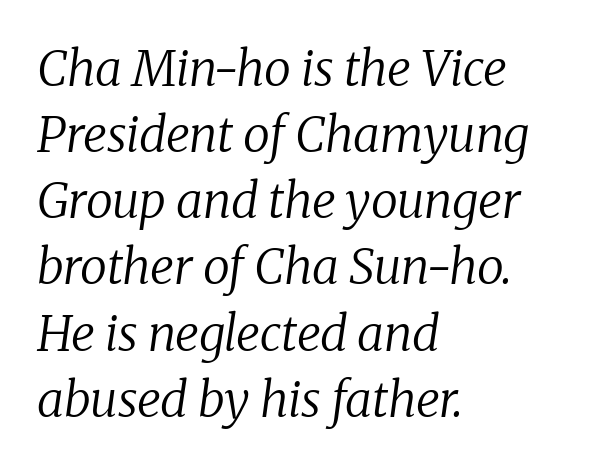
Serif or sans? Serif — the stroke terminals have little feet. Summary of vertical rhythm: regular, with standard interline spacing. Style check: oblique. Reading down the block, your eye returns to a fixed left position each line. You could not count columns in this text — the font is proportionally spaced. The strip under each line holds only bare page.
